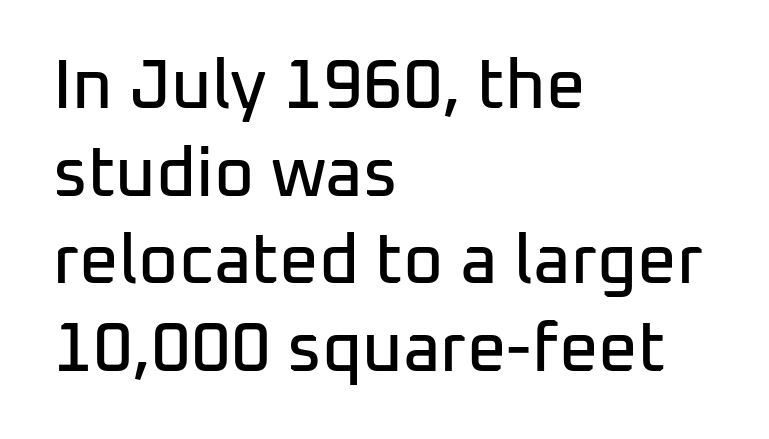
{"serif": "no", "italic": "no", "width": "normal", "stroke_contrast": "low", "x_height": "medium", "monospaced": "no", "underline": "no", "align": "left", "line_spacing": "normal", "line_spacing_ratio": 1.27, "letter_spacing": "normal", "letter_spacing_em": 0.0, "glyph_px": 69}
